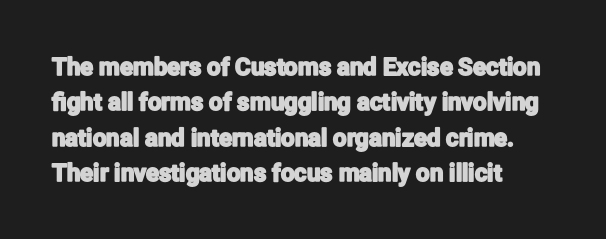
The passage shown stacks its lines at a standard gap. No extra tracking has been applied to these lines. Compared with a centered layout, this one pins lines to the left instead. The area under the type is left untouched. When letters stand straight like this, we call the style roman or upright.
